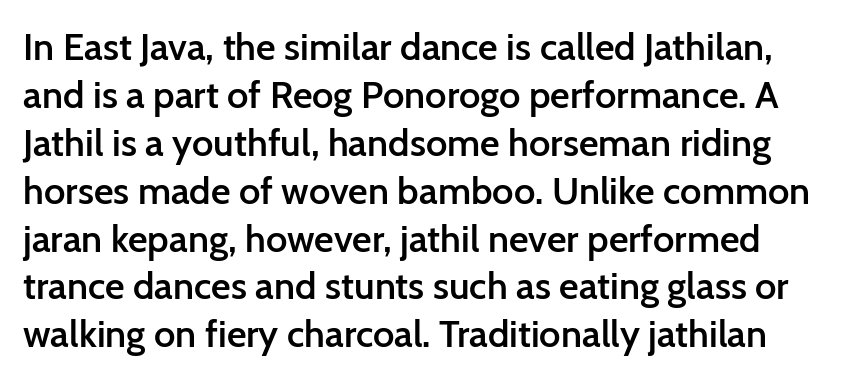
{"serif": "no", "italic": "no", "bold": "semi", "weight": "semibold", "width": "normal", "stroke_contrast": "low", "x_height": "medium", "monospaced": "no", "underline": "no", "line_spacing": "normal", "line_spacing_ratio": 1.26, "letter_spacing": "normal", "letter_spacing_em": 0.0, "glyph_px": 38}
